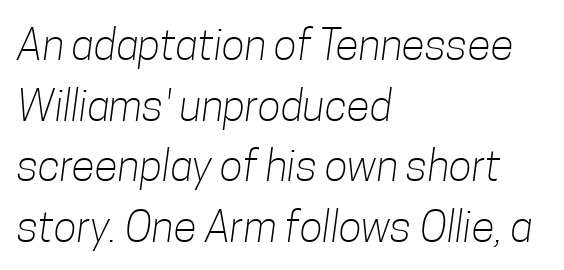
The cut favours lightness, reaching ordinary text weight at its darkest. Default kerning and tracking; the words read as compact shapes. The passage shown stacks its lines at a standard gap. Just letters on the line, the space beneath them empty.
